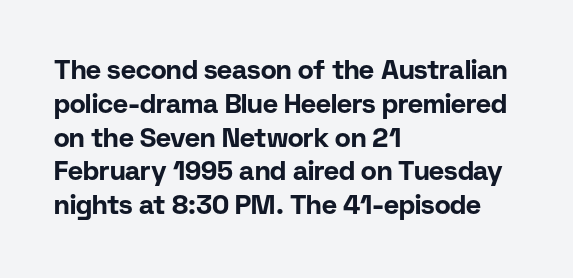
The image shows 26 px bold type, upright; set left-aligned, normal line spacing (1.3x), normal letter spacing, not underlined.
